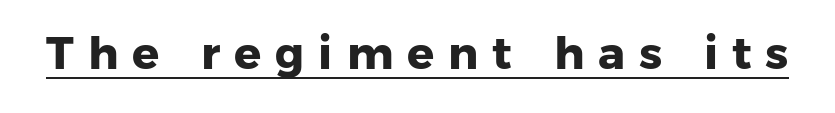
Q: Is the text bold? A: Yes.
Q: Is the typeface a serif or a sans-serif typeface? A: Sans-serif.
Q: Is the text underlined? A: Yes.
Q: Is the spacing between letters normal or unusually wide? A: Unusually wide.
Q: Width (condensed, normal, or wide)? A: Normal.
Q: Stroke contrast? A: Low.
Q: x-height? A: Medium.
Q: Monospaced? A: No.
